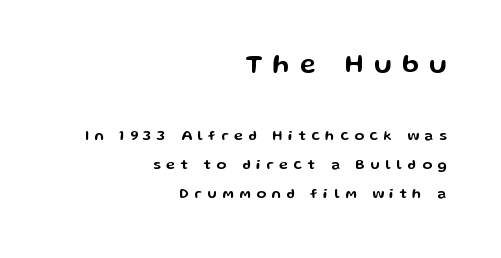
The image shows 26 px text type, upright; set right-aligned, loose line spacing (2.08x), unusually wide letter spacing (+0.41 em), not underlined; the first (top) block is 1.86x larger.
